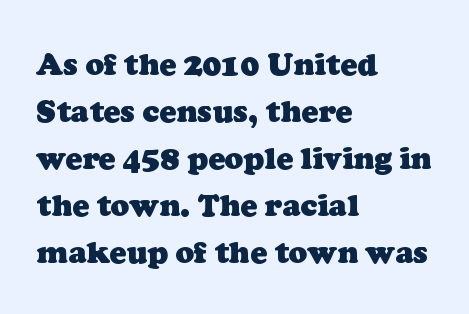
{"serif": "yes", "bold": "yes", "weight": "heavy", "width": "normal", "stroke_contrast": "low", "x_height": "medium", "monospaced": "no", "underline": "no", "align": "left", "line_spacing": "normal", "line_spacing_ratio": 1.52, "letter_spacing": "normal", "letter_spacing_em": 0.0, "glyph_px": 31}
